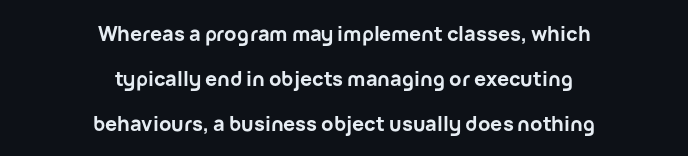
{"italic": "no", "bold": "yes", "underline": "no", "align": "center", "line_spacing": "loose", "line_spacing_ratio": 2.24, "letter_spacing": "normal", "letter_spacing_em": 0.0, "glyph_px": 20}
